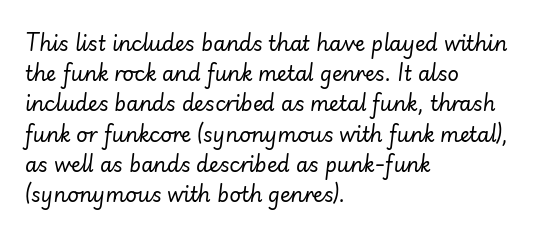
The image shows 20 px text type, italic (leaning right); set left-aligned, normal line spacing (1.51x), normal letter spacing, not underlined.
